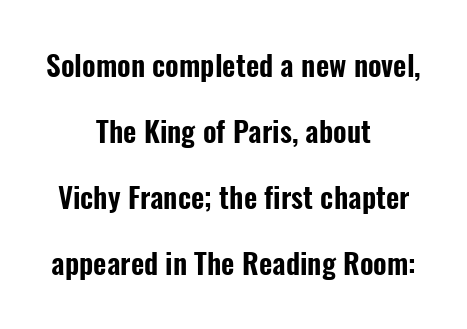
In terms of leading, this rendering errs on the spacious side. The typeface chosen for these lines omits serifs. Plain, unruled lines of type. In CSS terms this would be text-align: center. Tracking value appears to be zero — textbook default spacing. These lines are rendered in a variable-pitch font.
